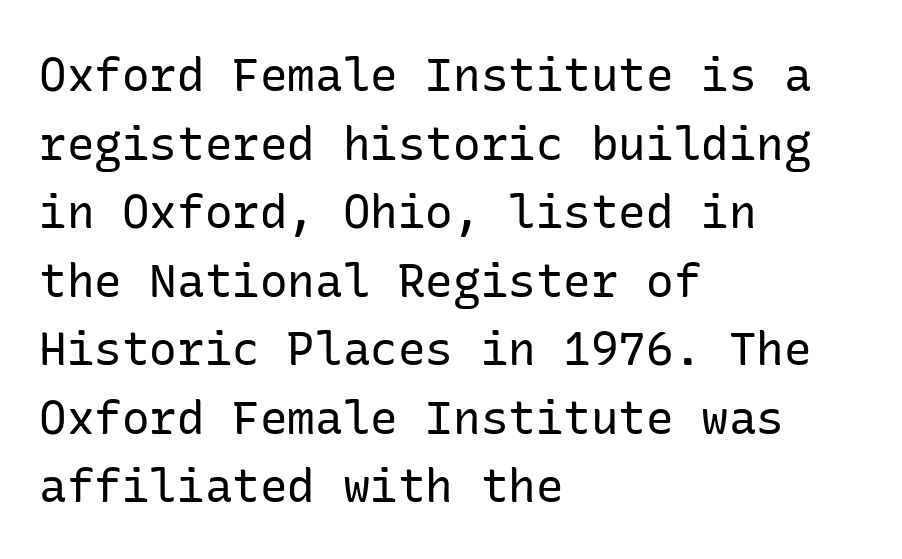
The image shows 46 px regular-weight sans-serif type, upright; set left-aligned, normal line spacing (1.49x), normal letter spacing, not underlined; low stroke contrast and a medium x-height.
